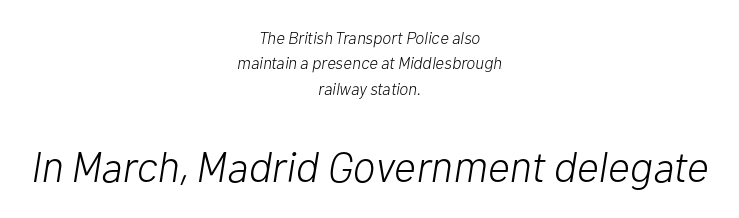
Q: Is the text bold? A: No.
Q: Is the text italic (slanted)? A: Yes, it leans right by about 10 degrees.
Q: Is the text underlined? A: No.
Q: How is the paragraph aligned? A: Centered.
Q: Is the spacing between letters normal or unusually wide? A: Normal.
Q: Is the spacing between lines tight, normal or loose? A: Normal.
Q: Which block of text is set in a larger size, the first (top) or the second (bottom)? A: The second (bottom) one.
Q: Width (condensed, normal, or wide)? A: Normal.
Q: Stroke contrast? A: Low.
Q: x-height? A: Medium.
Q: Monospaced? A: No.
